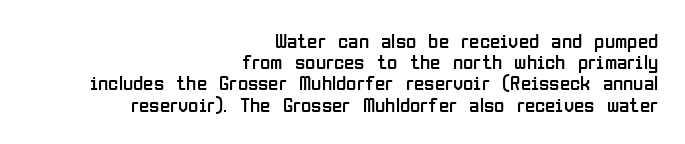
The image shows 21 px text type, upright; set right-aligned, tight line spacing (1.01x), normal letter spacing, not underlined.
